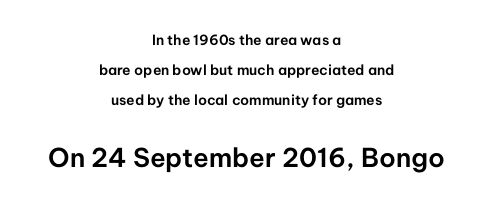
{"italic": "no", "underline": "no", "align": "center", "line_spacing": "loose", "line_spacing_ratio": 2.13, "letter_spacing": "normal", "letter_spacing_em": 0.0, "larger_block": "second", "size_ratio": 1.86, "glyph_px": 26}
